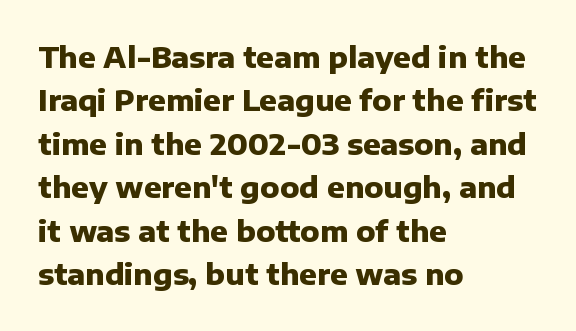
Is this a fixed-width face? No — the glyphs have proportional, varying widths. If you drew a ruler down the left edge, every line would touch it. Honestly, the row spacing looks completely unremarkable. A roman cut, with each character standing at attention. Lines of text with bare space underneath. Default kerning and tracking; the words read as compact shapes.
